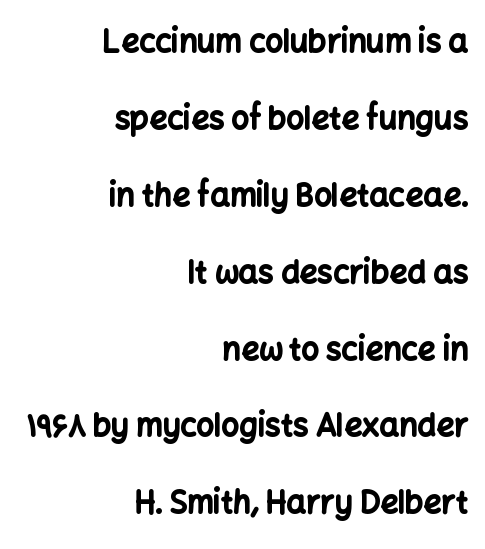
Serif or sans? Sans — the stroke terminals are bare. This rendering leaves character spacing at its baseline value. Does the lettering tilt? It doesn't — this is upright. These lines stack with their right ends in a neat column. Is the type bold? Yes — the strokes are clearly thick and heavy.
